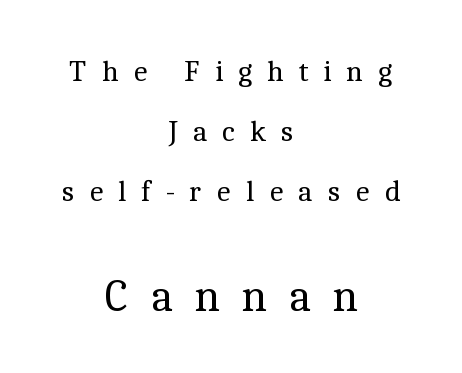
The font sits on the lighter half of the weight spectrum, regular included. You can tell from the footed stems that serif type was used. Compared with a flush-left layout, this one balances lines on the center instead. Top chunk: small. Bottom chunk: large.
